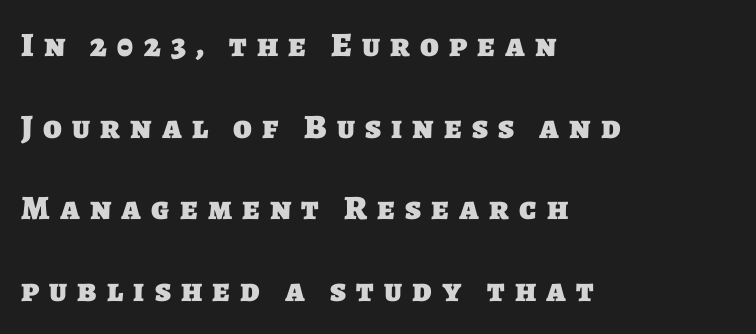
The image shows 34 px heavy sans-serif type; set left-aligned, loose line spacing (2.4x), unusually wide letter spacing (+0.3 em), not underlined; low stroke contrast and a large x-height.
